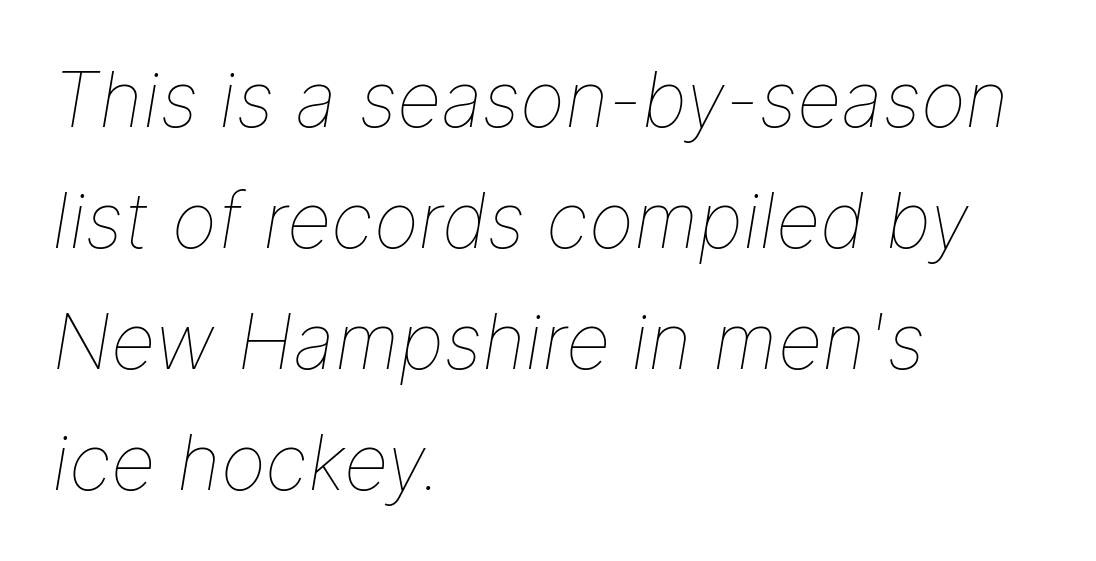
{"italic": "yes", "lean": "right", "slant_degrees": 9, "bold": "no", "weight": "thin", "width": "normal", "stroke_contrast": "low", "x_height": "medium", "monospaced": "no", "underline": "no", "align": "left", "line_spacing": "normal", "line_spacing_ratio": 1.57, "letter_spacing": "normal", "letter_spacing_em": 0.0, "glyph_px": 77}
